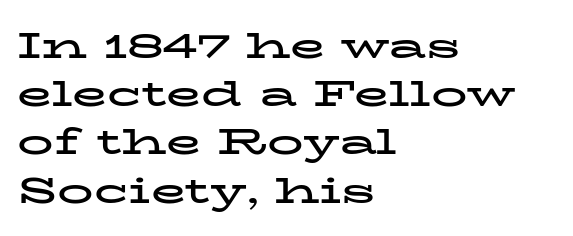
The image shows 36 px bold, wide serif type, upright; set left-aligned, normal line spacing (1.34x), normal letter spacing, not underlined; low stroke contrast and a medium x-height.
